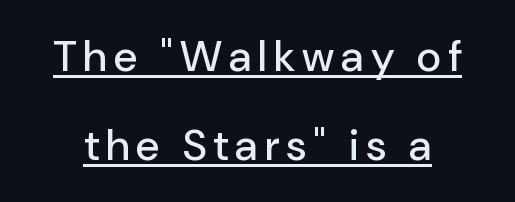
The image shows 43 px sans-serif type, upright; set loose line spacing (2.06x), underlined; low stroke contrast and a medium x-height.
